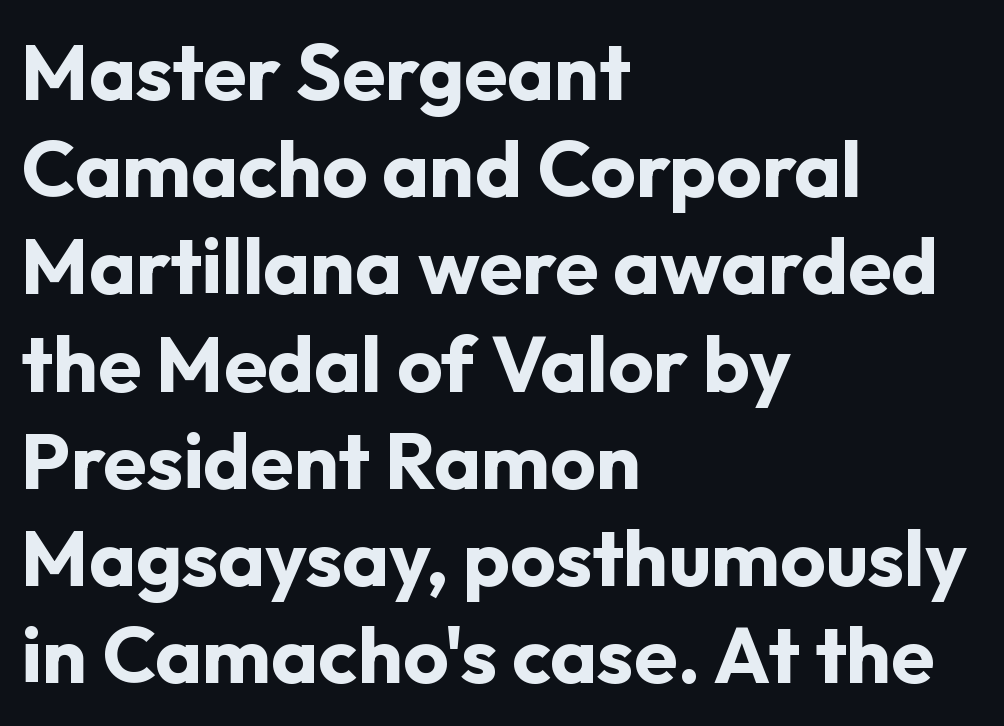
Q: Is the text bold? A: Yes.
Q: Is the text italic (slanted)? A: No, it is upright.
Q: Is the typeface a serif or a sans-serif typeface? A: Sans-serif.
Q: Is the text underlined? A: No.
Q: How is the paragraph aligned? A: Left-aligned.
Q: Is the spacing between letters normal or unusually wide? A: Normal.
Q: Width (condensed, normal, or wide)? A: Normal.
Q: Stroke contrast? A: Low.
Q: x-height? A: Medium.
Q: Monospaced? A: No.
